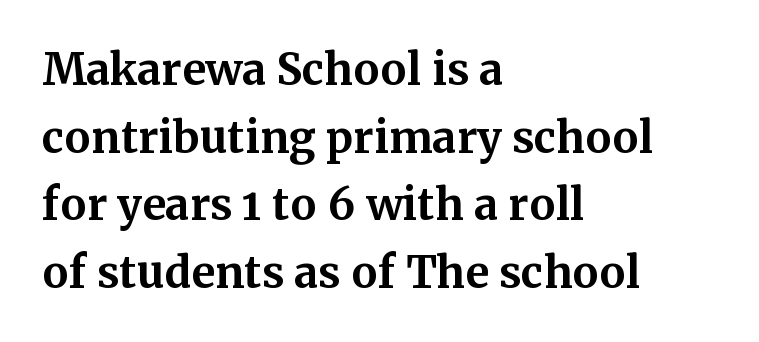
Q: Is the text bold? A: Yes.
Q: Is the text italic (slanted)? A: No, it is upright.
Q: Is the typeface a serif or a sans-serif typeface? A: Serif.
Q: Is the text underlined? A: No.
Q: How is the paragraph aligned? A: Left-aligned.
Q: Is the spacing between letters normal or unusually wide? A: Normal.
Q: Is the spacing between lines tight, normal or loose? A: Normal.
Q: Width (condensed, normal, or wide)? A: Normal.
Q: Stroke contrast? A: Medium.
Q: x-height? A: Medium.
Q: Monospaced? A: No.
